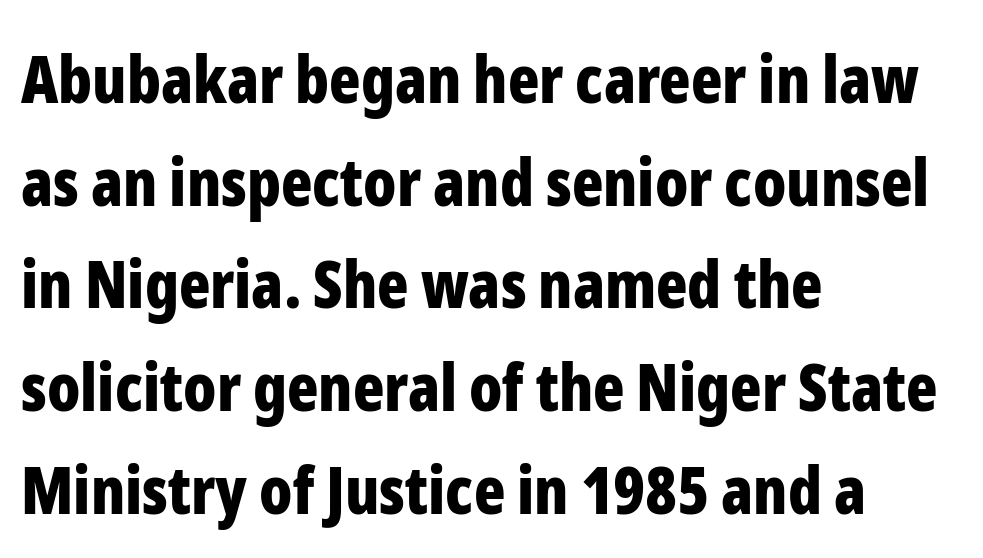
The image shows 65 px bold, condensed sans-serif type, upright; set left-aligned, normal line spacing (1.58x), normal letter spacing, not underlined; low stroke contrast and a medium x-height.
